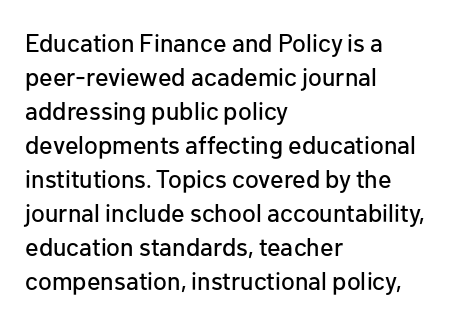
The image shows 25 px text type, upright; set left-aligned, normal line spacing (1.36x), normal letter spacing, not underlined.
